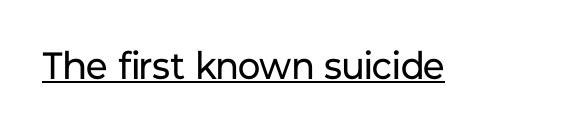
Q: Is the text bold? A: No.
Q: Is the text italic (slanted)? A: No, it is upright.
Q: Is the typeface a serif or a sans-serif typeface? A: Sans-serif.
Q: Is the text underlined? A: Yes.
Q: Is the spacing between letters normal or unusually wide? A: Normal.
Q: Width (condensed, normal, or wide)? A: Normal.
Q: Stroke contrast? A: Low.
Q: x-height? A: Medium.
Q: Monospaced? A: No.
